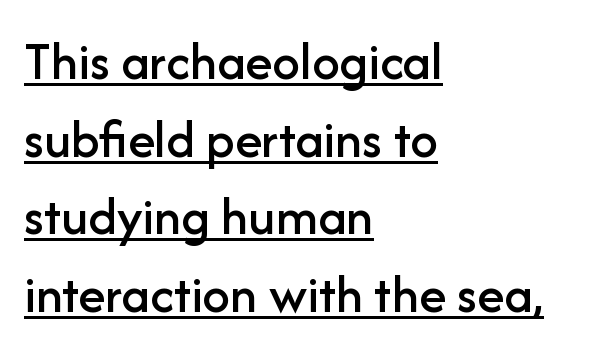
Line beginnings align vertically; line endings do not. Horizontal bands of white between lines are of average thickness. You could not count columns in this text — the font is proportionally spaced. A typesetter would mark this as roman, not italic. The letters carry no serifs — their stems end cleanly without finishing strokes. Students, observe the line beneath the letters — that is underlining.
